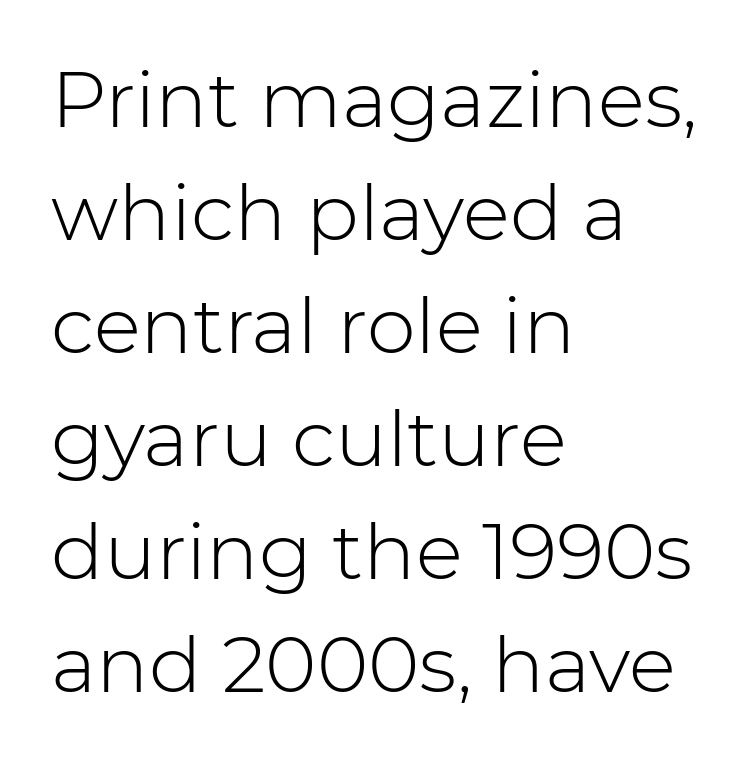
{"serif": "no", "italic": "no", "bold": "no", "weight": "light", "width": "normal", "stroke_contrast": "low", "x_height": "medium", "monospaced": "no", "underline": "no", "align": "left", "line_spacing": "normal", "line_spacing_ratio": 1.45, "letter_spacing": "normal", "letter_spacing_em": 0.0, "glyph_px": 78}
